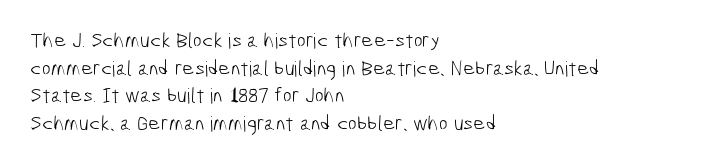
{"bold": "no", "underline": "no", "align": "left", "line_spacing": "normal", "line_spacing_ratio": 1.32, "letter_spacing": "normal", "letter_spacing_em": 0.0, "glyph_px": 21}
